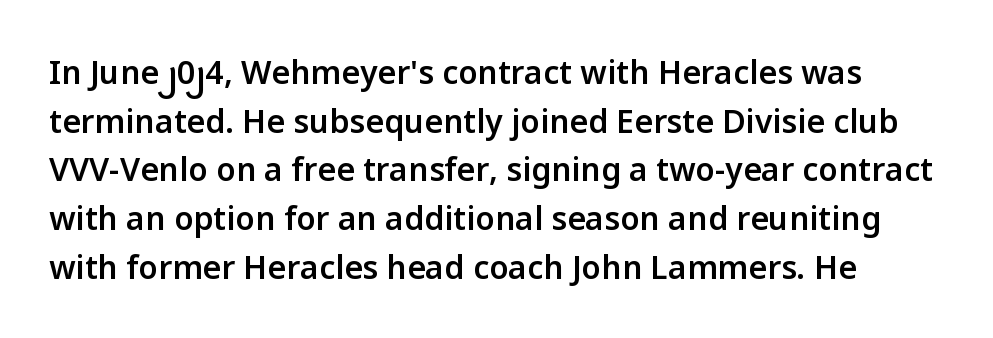
Q: Is the text bold? A: Semi-bold.
Q: Is the text italic (slanted)? A: No, it is upright.
Q: Is the typeface a serif or a sans-serif typeface? A: Sans-serif.
Q: Is the text underlined? A: No.
Q: Is the spacing between letters normal or unusually wide? A: Normal.
Q: Is the spacing between lines tight, normal or loose? A: Normal.
Q: Width (condensed, normal, or wide)? A: Normal.
Q: Stroke contrast? A: Low.
Q: x-height? A: Medium.
Q: Monospaced? A: No.
